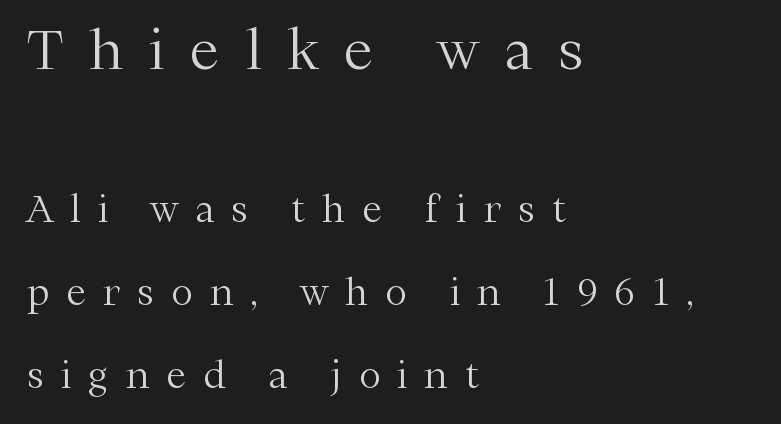
The image shows 54 px light serif type, upright; set left-aligned, loose line spacing (2.3x), unusually wide letter spacing (+0.48 em), not underlined; the first (top) block is 1.5x larger; medium stroke contrast and a medium x-height.
